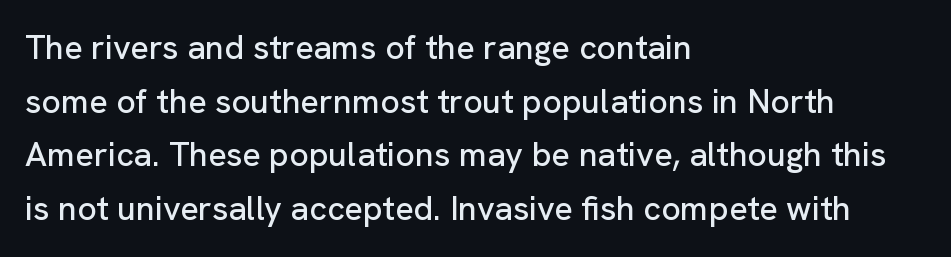
Q: Is the text italic (slanted)? A: No, it is upright.
Q: Is the typeface a serif or a sans-serif typeface? A: Sans-serif.
Q: Is the text underlined? A: No.
Q: How is the paragraph aligned? A: Left-aligned.
Q: Is the spacing between letters normal or unusually wide? A: Normal.
Q: Is the spacing between lines tight, normal or loose? A: Normal.
Q: Width (condensed, normal, or wide)? A: Normal.
Q: Stroke contrast? A: Low.
Q: x-height? A: Medium.
Q: Monospaced? A: No.
